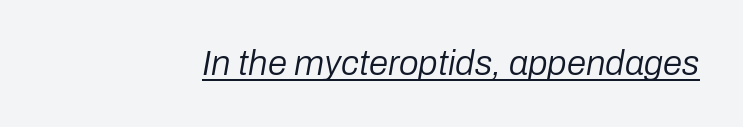
This sample carries an underscore along the baseline area. Tracking here is standard; glyphs follow each other at the usual distance. Slanted lettering throughout. These lines are rendered in a variable-pitch font.
